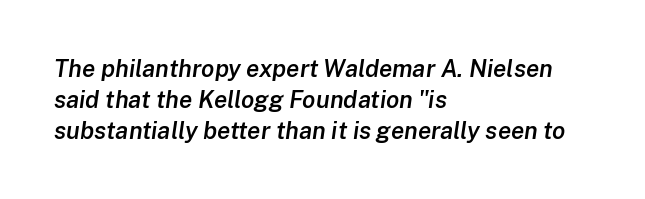
These lines stack with their left ends in a neat column. The specimen omits any rule beneath the text block's lines. Set as a demibold, roughly 600 on the weight scale. The lettering tilts uniformly, giving the passage an italic look.
